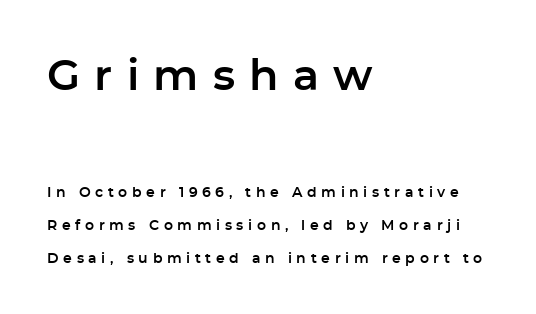
Spacing verdict: proportional, widths tailored to each character. Stroke terminals: plain, sans-serif. The specimen omits any rule beneath the text block's lines. This is the regular roman posture of the typeface.
